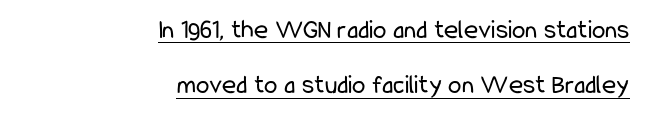
The image shows 27 px text type, upright; set right-aligned, loose line spacing (2.05x), normal letter spacing, underlined.
